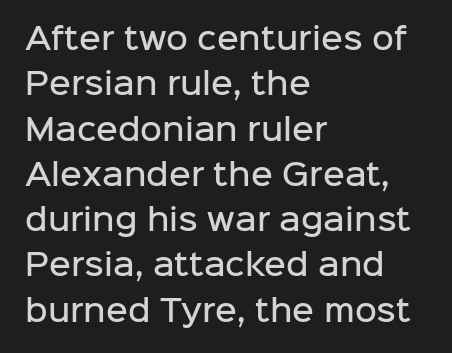
The image shows 30 px semibold sans-serif type, upright; set left-aligned, normal line spacing (1.51x), normal letter spacing, not underlined; low stroke contrast and a medium x-height.
